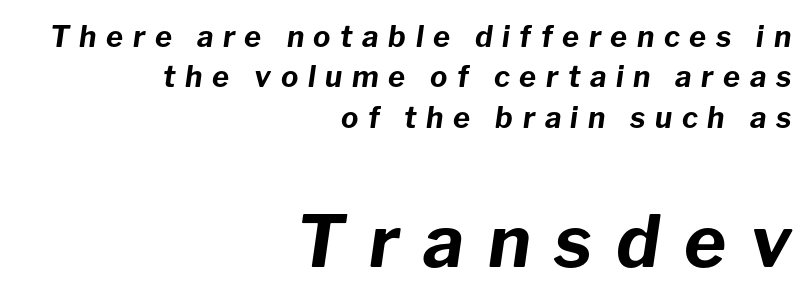
The image shows 72 px bold type, italic (leaning right); set right-aligned, normal line spacing (1.39x), unusually wide letter spacing (+0.33 em), not underlined; the second (bottom) block is 2.48x larger; low stroke contrast and a medium x-height.
